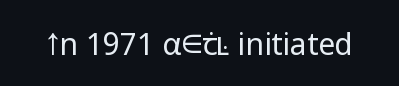
Nope, not italic — everything's standing straight. No letter is thick-stroked: the sample isn't bold. Plain, unruled lines of type. I'd call this a sans setting — the letters go barefoot. Here the designer chose a conventional face with non-uniform glyph widths. The tracking reads as untouched default to a designer's eye.
